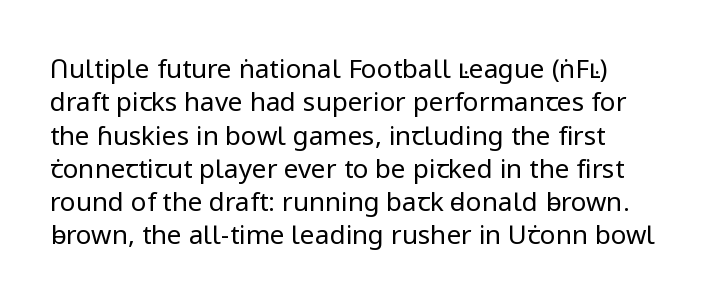
Q: Is the text bold? A: No.
Q: Is the text italic (slanted)? A: No, it is upright.
Q: Is the text underlined? A: No.
Q: Is the spacing between letters normal or unusually wide? A: Normal.
Q: Is the spacing between lines tight, normal or loose? A: Normal.
